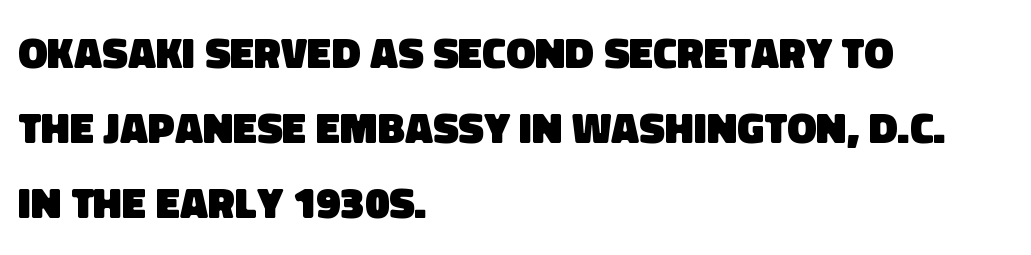
I'd call this a sans setting — the letters go barefoot. In terms of weight, the rendering is a true, heavy bold. Honestly, there is no underline to notice here at all. Do the characters align in a grid? No, the font is proportional. The passage shown has conventional tracking throughout.
